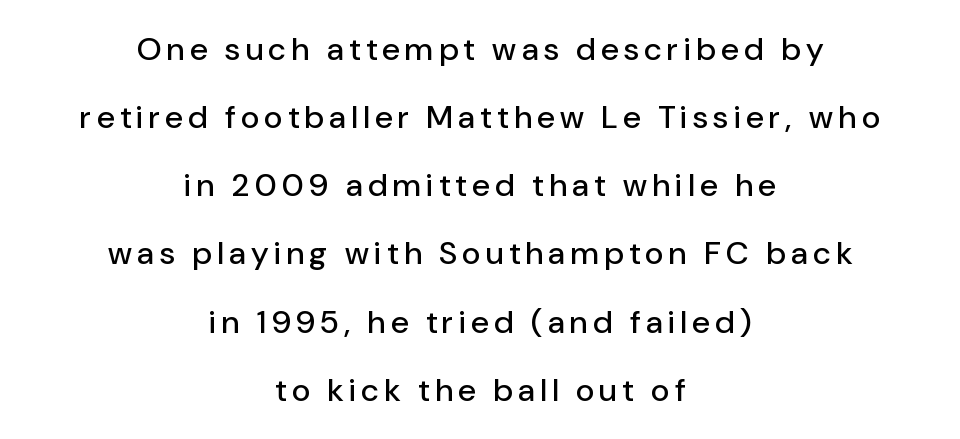
The image shows 32 px sans-serif type, upright; set centered, loose line spacing (2.13x), not underlined; low stroke contrast and a medium x-height.
